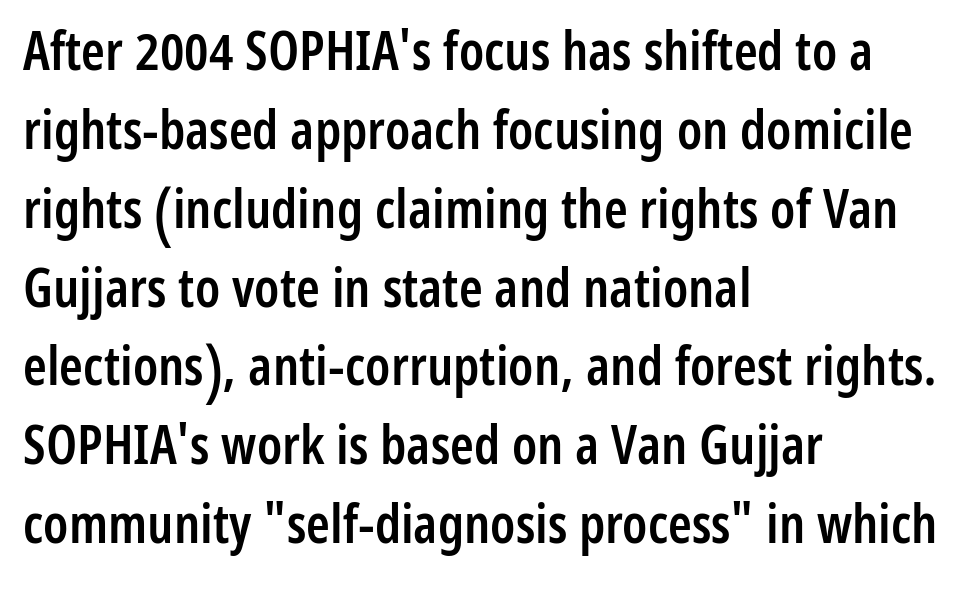
Q: Is the text bold? A: Semi-bold.
Q: Is the text italic (slanted)? A: No, it is upright.
Q: Is the typeface a serif or a sans-serif typeface? A: Sans-serif.
Q: Is the text underlined? A: No.
Q: How is the paragraph aligned? A: Left-aligned.
Q: Is the spacing between letters normal or unusually wide? A: Normal.
Q: Is the spacing between lines tight, normal or loose? A: Normal.
Q: Width (condensed, normal, or wide)? A: Condensed.
Q: Stroke contrast? A: Low.
Q: x-height? A: Medium.
Q: Monospaced? A: No.
